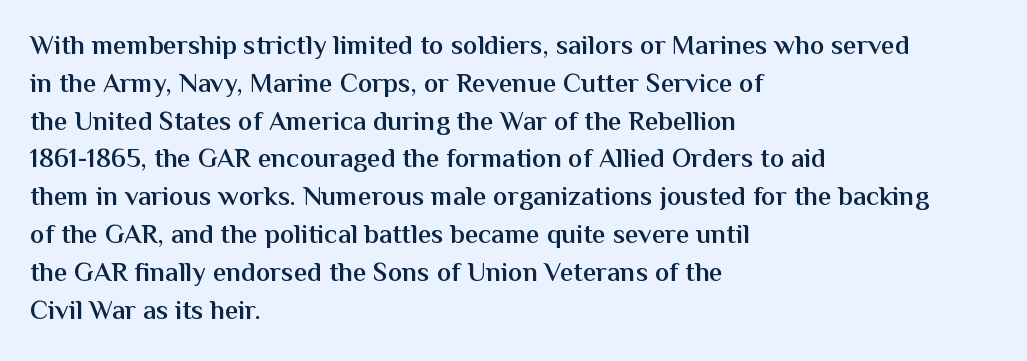
{"italic": "no", "bold": "semi", "underline": "no", "align": "left", "line_spacing": "normal", "line_spacing_ratio": 1.4, "letter_spacing": "normal", "letter_spacing_em": 0.0, "glyph_px": 27}
